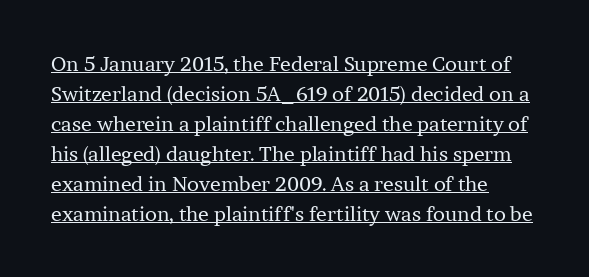
Q: Is the text bold? A: No.
Q: Is the text italic (slanted)? A: No, it is upright.
Q: Is the text underlined? A: Yes.
Q: How is the paragraph aligned? A: Left-aligned.
Q: Is the spacing between letters normal or unusually wide? A: Normal.
Q: Is the spacing between lines tight, normal or loose? A: Normal.
